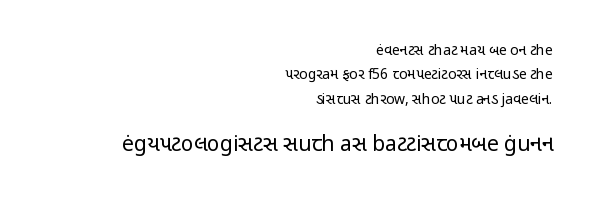
Q: Is the text bold? A: No.
Q: Is the text italic (slanted)? A: No, it is upright.
Q: Is the text underlined? A: No.
Q: How is the paragraph aligned? A: Right-aligned.
Q: Is the spacing between letters normal or unusually wide? A: Normal.
Q: Which block of text is set in a larger size, the first (top) or the second (bottom)? A: The second (bottom) one.
